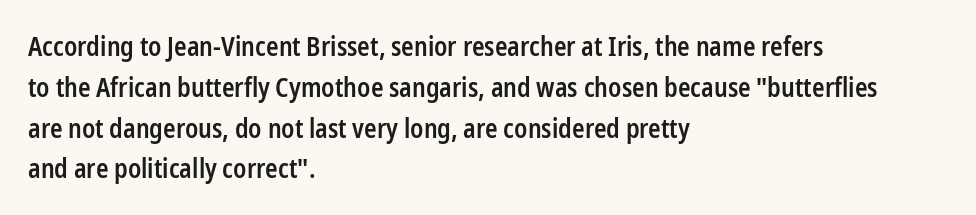
Caption: semibold face, moderately heavy strokes. Students, observe: this is what conventionally led text looks like. Quick note: not italic, upright. A bare baseline throughout the passage.
